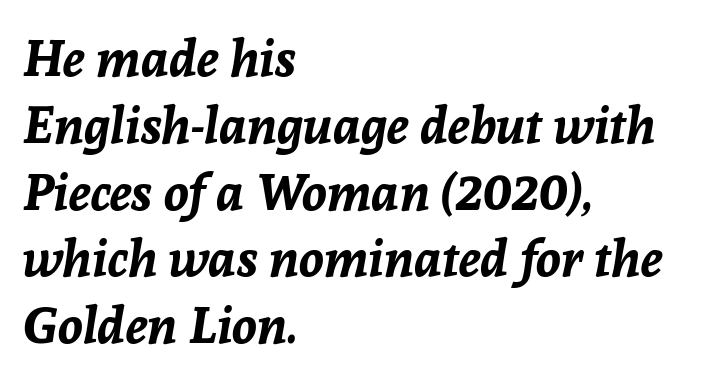
Q: Is the text bold? A: Yes.
Q: Is the text italic (slanted)? A: Yes, it leans right by about 8 degrees.
Q: Is the text underlined? A: No.
Q: How is the paragraph aligned? A: Left-aligned.
Q: Is the spacing between letters normal or unusually wide? A: Normal.
Q: Is the spacing between lines tight, normal or loose? A: Normal.
Q: Width (condensed, normal, or wide)? A: Normal.
Q: Stroke contrast? A: Low.
Q: x-height? A: Medium.
Q: Monospaced? A: No.
